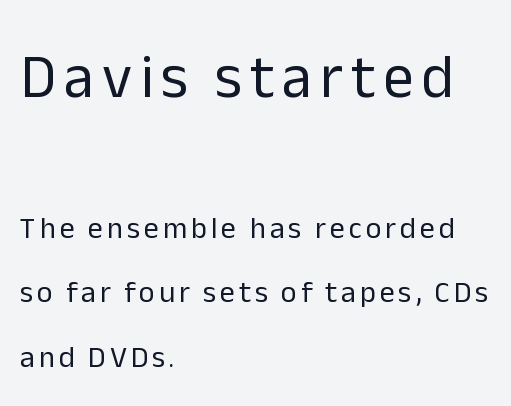
{"serif": "no", "italic": "no", "bold": "no", "weight": "regular", "width": "normal", "stroke_contrast": "low", "x_height": "medium", "monospaced": "no", "underline": "no", "align": "left", "line_spacing": "loose", "line_spacing_ratio": 2.15, "larger_block": "first", "size_ratio": 2.03, "glyph_px": 61}
